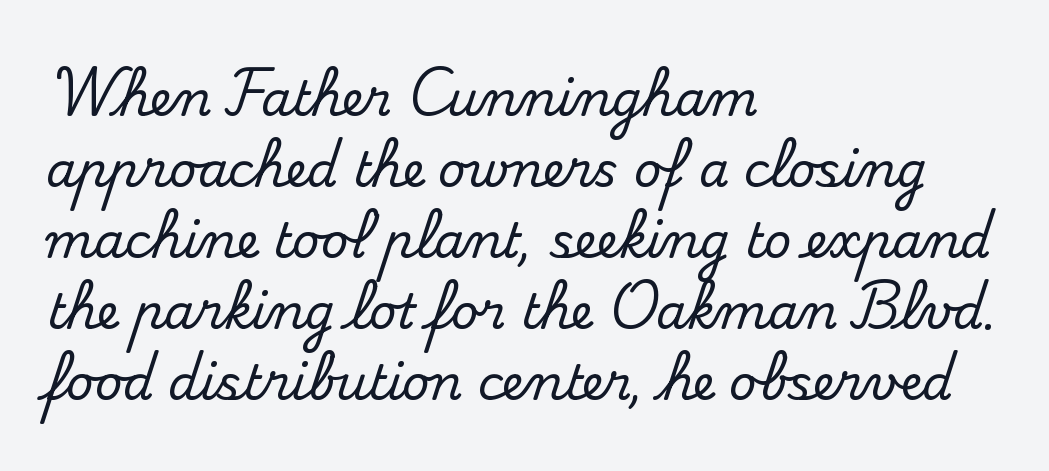
In terms of letterspacing, this is plain default setting. Here the designer chose a conventional face with non-uniform glyph widths. Compared with typical paragraphs, the rows here are spaced about the same. The passage shown is not underscored anywhere.
